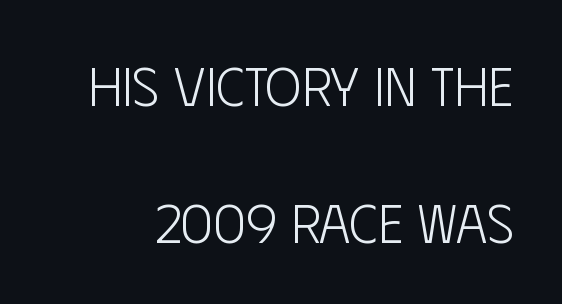
Q: Is the text bold? A: No.
Q: Is the text italic (slanted)? A: No, it is upright.
Q: Is the typeface a serif or a sans-serif typeface? A: Sans-serif.
Q: Is the text underlined? A: No.
Q: Is the spacing between letters normal or unusually wide? A: Normal.
Q: Is the spacing between lines tight, normal or loose? A: Loose.
Q: Width (condensed, normal, or wide)? A: Condensed.
Q: Stroke contrast? A: Low.
Q: x-height? A: Large.
Q: Monospaced? A: No.
